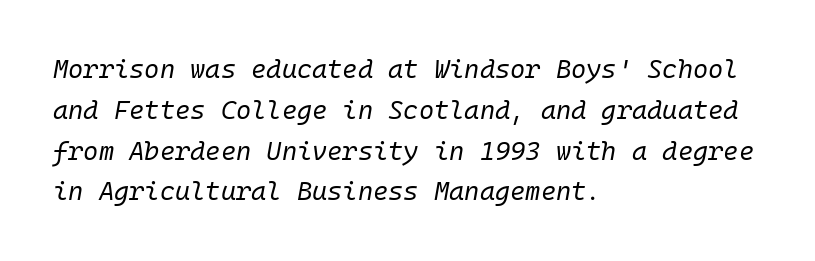
Q: Is the text bold? A: No.
Q: Is the text italic (slanted)? A: Yes, it leans right by about 10 degrees.
Q: Is the text underlined? A: No.
Q: How is the paragraph aligned? A: Left-aligned.
Q: Is the spacing between letters normal or unusually wide? A: Normal.
Q: Is the spacing between lines tight, normal or loose? A: Normal.
